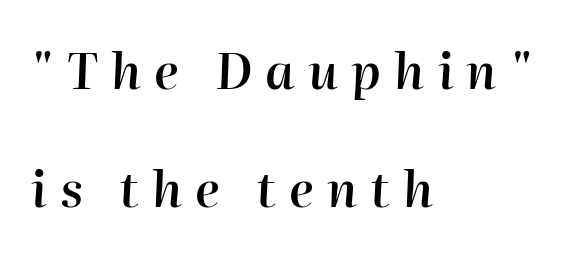
The image shows 49 px semibold type, italic (leaning right); set left-aligned, loose line spacing (2.4x), unusually wide letter spacing (+0.27 em), not underlined; high stroke contrast and a medium x-height.
